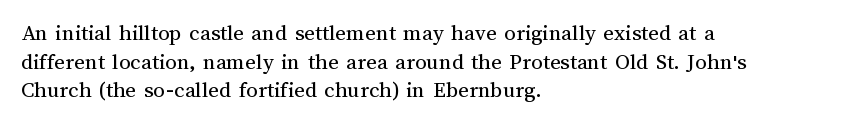
The image shows 23 px text type, upright; set left-aligned, line spacing 1.24x, normal letter spacing, not underlined.
